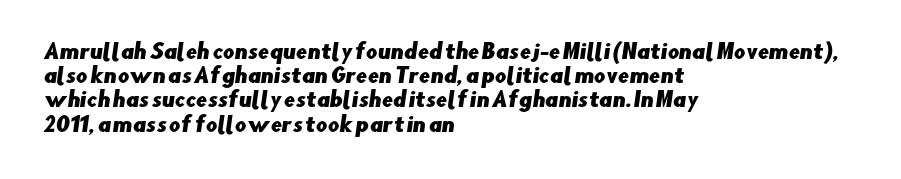
Q: Is the text underlined? A: No.
Q: How is the paragraph aligned? A: Left-aligned.
Q: Is the spacing between letters normal or unusually wide? A: Normal.
